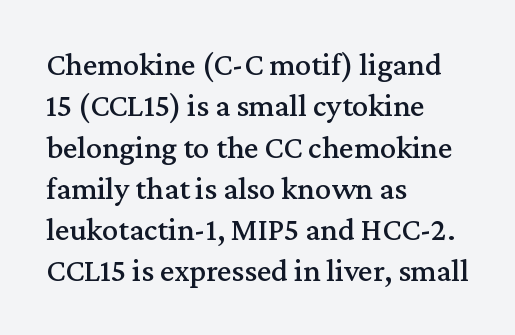
{"serif": "yes", "italic": "no", "width": "normal", "stroke_contrast": "medium", "x_height": "medium", "monospaced": "no", "underline": "no", "align": "left", "line_spacing": "normal", "line_spacing_ratio": 1.29, "letter_spacing": "normal", "letter_spacing_em": 0.0, "glyph_px": 32}
